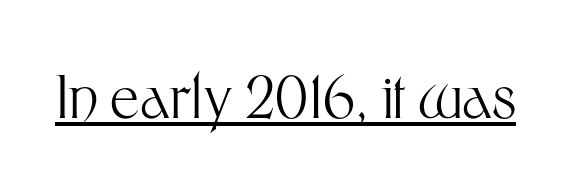
Q: Is the text bold? A: No.
Q: Is the text italic (slanted)? A: No, it is upright.
Q: Is the typeface a serif or a sans-serif typeface? A: Sans-serif.
Q: Is the text underlined? A: Yes.
Q: Is the spacing between letters normal or unusually wide? A: Normal.
Q: Width (condensed, normal, or wide)? A: Normal.
Q: Stroke contrast? A: Medium.
Q: x-height? A: Medium.
Q: Monospaced? A: No.
